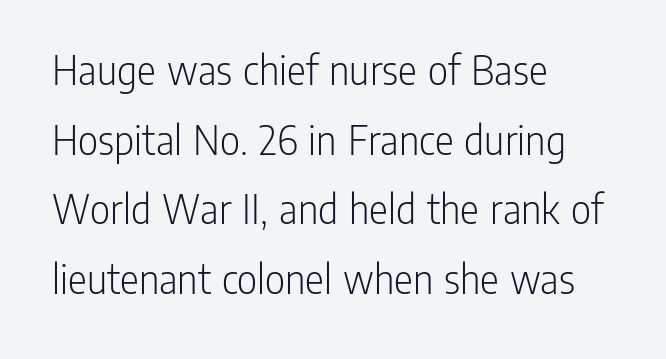
Q: Is the text bold? A: No.
Q: Is the text italic (slanted)? A: No, it is upright.
Q: Is the typeface a serif or a sans-serif typeface? A: Sans-serif.
Q: Is the text underlined? A: No.
Q: How is the paragraph aligned? A: Left-aligned.
Q: Is the spacing between letters normal or unusually wide? A: Normal.
Q: Is the spacing between lines tight, normal or loose? A: Normal.
Q: Width (condensed, normal, or wide)? A: Condensed.
Q: Stroke contrast? A: Low.
Q: x-height? A: Medium.
Q: Monospaced? A: No.
